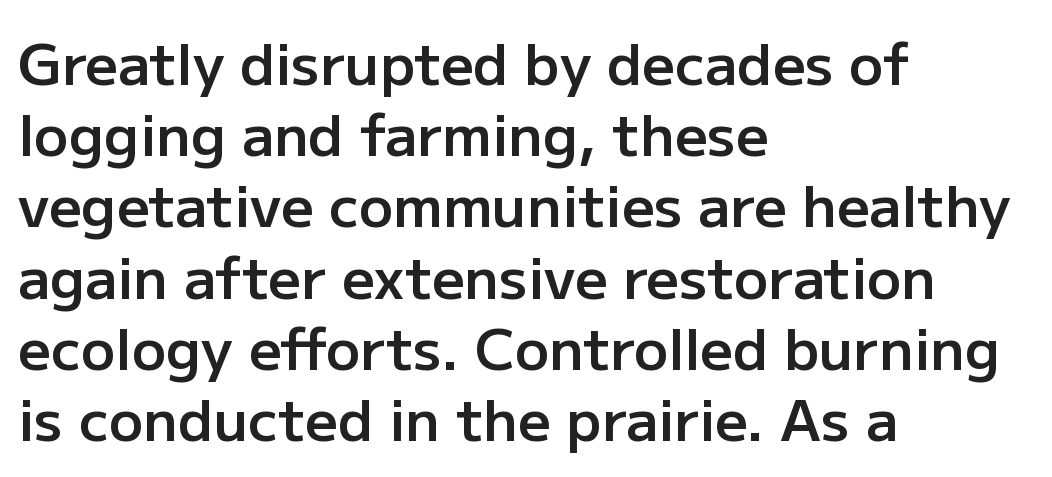
Q: Is the text bold? A: Semi-bold.
Q: Is the text italic (slanted)? A: No, it is upright.
Q: Is the typeface a serif or a sans-serif typeface? A: Sans-serif.
Q: Is the text underlined? A: No.
Q: How is the paragraph aligned? A: Left-aligned.
Q: Is the spacing between letters normal or unusually wide? A: Normal.
Q: Is the spacing between lines tight, normal or loose? A: Normal.
Q: Width (condensed, normal, or wide)? A: Normal.
Q: Stroke contrast? A: Low.
Q: x-height? A: Medium.
Q: Monospaced? A: No.
